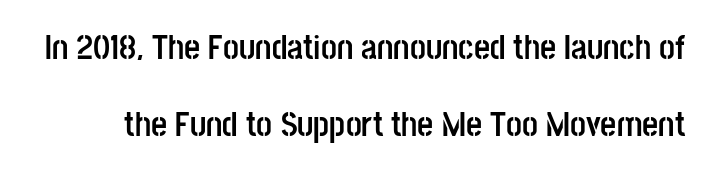
Q: Is the text bold? A: Yes.
Q: Is the text italic (slanted)? A: No, it is upright.
Q: Is the typeface a serif or a sans-serif typeface? A: Sans-serif.
Q: Is the text underlined? A: No.
Q: Is the spacing between letters normal or unusually wide? A: Normal.
Q: Is the spacing between lines tight, normal or loose? A: Loose.
Q: Width (condensed, normal, or wide)? A: Condensed.
Q: Stroke contrast? A: Low.
Q: x-height? A: Large.
Q: Monospaced? A: No.
